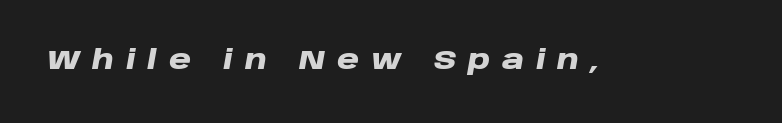
Has an underline been added? It has not. The typesetting leans heavy: a genuine bold. Observe the lean: these are italic letterforms. Look at the tracking — it's clearly loosened, letters drifting apart.
